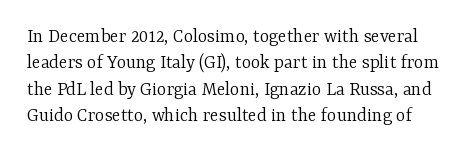
The image shows 20 px text type, upright; set normal line spacing (1.32x), normal letter spacing, not underlined.
